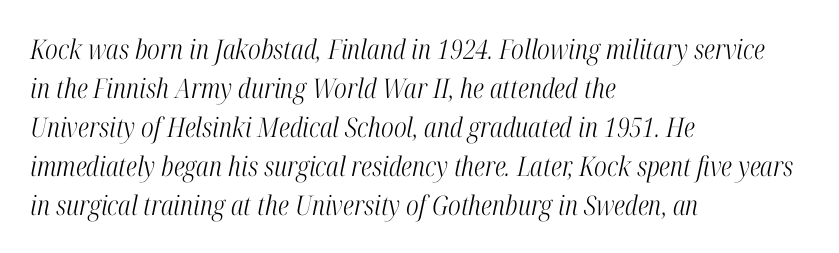
Style check: oblique. What's the leading like? Ordinary, nothing unusual. Students, note that the glyphs here touch the page at normal intervals. Underline: absent. If you drew a ruler down the left edge, every line would touch it.
